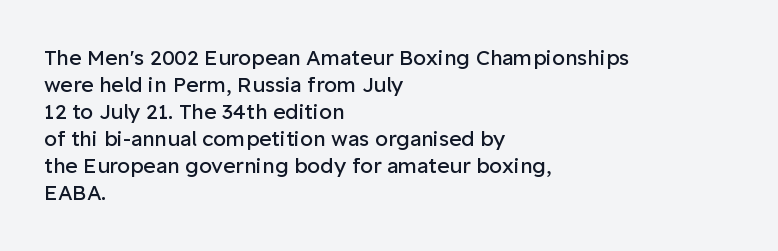
Q: Is the text bold? A: No.
Q: Is the text italic (slanted)? A: No, it is upright.
Q: Is the text underlined? A: No.
Q: How is the paragraph aligned? A: Left-aligned.
Q: Is the spacing between letters normal or unusually wide? A: Normal.
Q: Is the spacing between lines tight, normal or loose? A: Normal.
